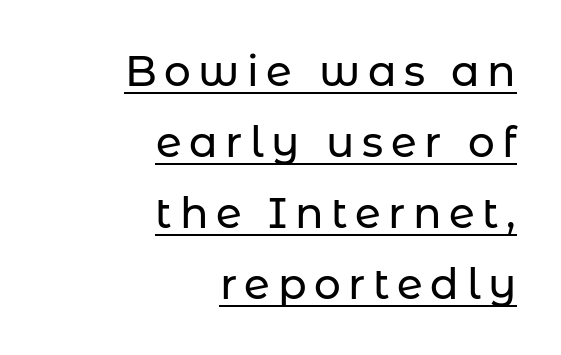
{"serif": "no", "italic": "no", "width": "normal", "stroke_contrast": "low", "x_height": "medium", "monospaced": "no", "underline": "yes", "align": "right", "line_spacing": "normal", "line_spacing_ratio": 1.69, "glyph_px": 42}
